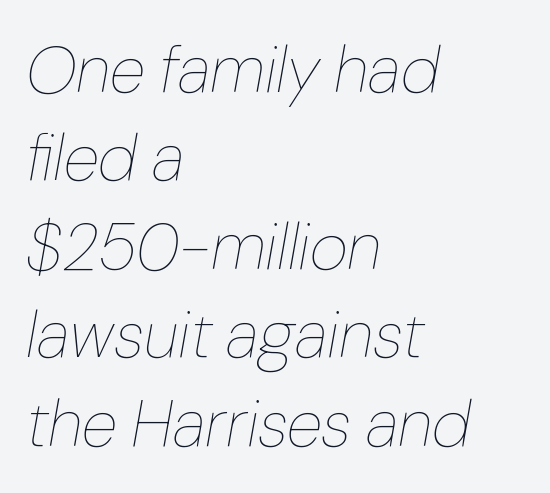
Q: Is the text bold? A: No.
Q: Is the text italic (slanted)? A: Yes, it leans right by about 10 degrees.
Q: Is the text underlined? A: No.
Q: How is the paragraph aligned? A: Left-aligned.
Q: Is the spacing between letters normal or unusually wide? A: Normal.
Q: Is the spacing between lines tight, normal or loose? A: Normal.
Q: Width (condensed, normal, or wide)? A: Normal.
Q: Stroke contrast? A: Low.
Q: x-height? A: Medium.
Q: Monospaced? A: No.
